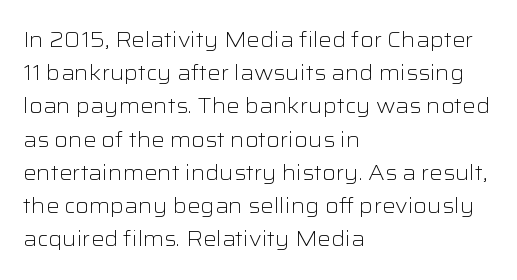
Q: Is the text bold? A: No.
Q: Is the text italic (slanted)? A: No, it is upright.
Q: Is the text underlined? A: No.
Q: How is the paragraph aligned? A: Left-aligned.
Q: Is the spacing between letters normal or unusually wide? A: Normal.
Q: Is the spacing between lines tight, normal or loose? A: Normal.
